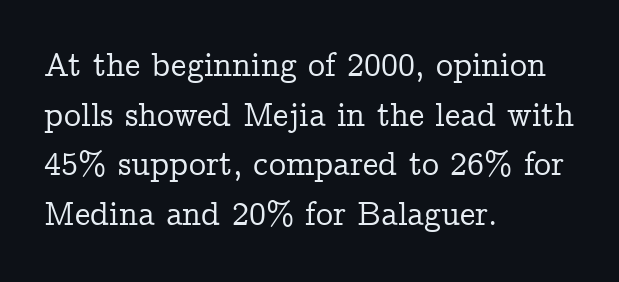
Q: Is the text italic (slanted)? A: No, it is upright.
Q: Is the typeface a serif or a sans-serif typeface? A: Serif.
Q: Is the text underlined? A: No.
Q: How is the paragraph aligned? A: Left-aligned.
Q: Is the spacing between letters normal or unusually wide? A: Normal.
Q: Is the spacing between lines tight, normal or loose? A: Normal.
Q: Width (condensed, normal, or wide)? A: Normal.
Q: Stroke contrast? A: Low.
Q: x-height? A: Medium.
Q: Monospaced? A: No.
